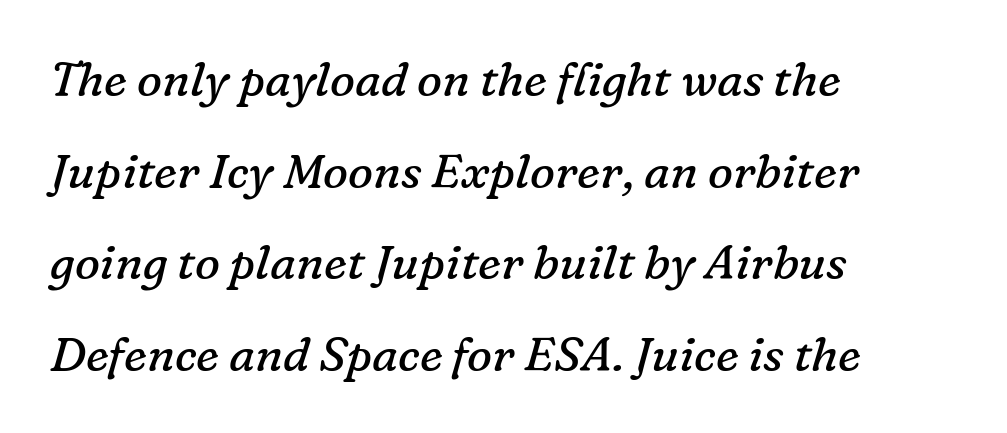
The image shows 47 px regular-weight serif type, italic (leaning right); set left-aligned, loose line spacing (1.95x), normal letter spacing, not underlined; low stroke contrast and a medium x-height.
